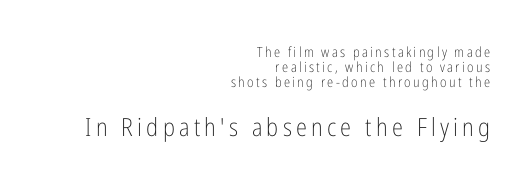
The image shows 25 px text type, upright; set right-aligned, tight line spacing (1.07x), not underlined; the second (bottom) block is 1.79x larger.
